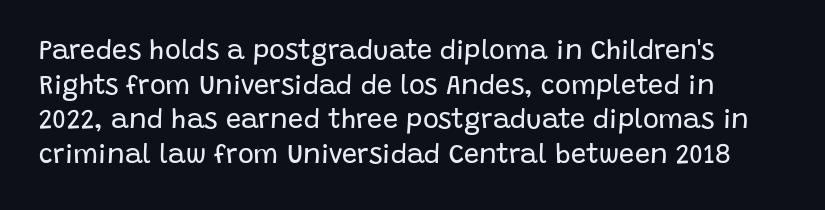
The image shows 27 px text type, upright; set normal line spacing (1.28x), normal letter spacing, not underlined.
